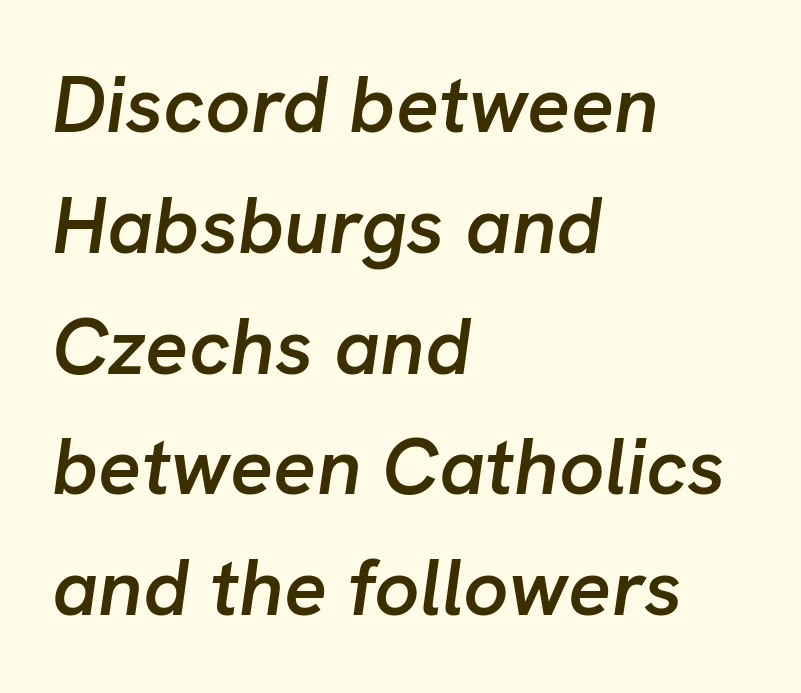
Q: Is the text bold? A: Semi-bold.
Q: Is the text italic (slanted)? A: Yes, it leans right by about 8 degrees.
Q: Is the text underlined? A: No.
Q: How is the paragraph aligned? A: Left-aligned.
Q: Is the spacing between letters normal or unusually wide? A: Normal.
Q: Is the spacing between lines tight, normal or loose? A: Normal.
Q: Width (condensed, normal, or wide)? A: Normal.
Q: Stroke contrast? A: Low.
Q: x-height? A: Medium.
Q: Monospaced? A: No.
